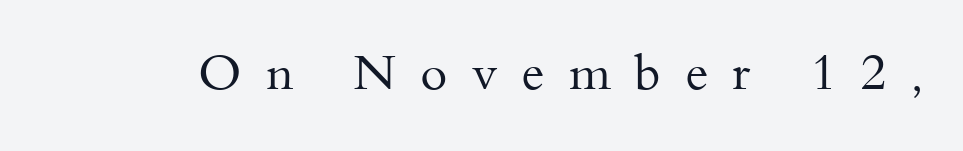
Q: Is the text bold? A: No.
Q: Is the text italic (slanted)? A: No, it is upright.
Q: Is the typeface a serif or a sans-serif typeface? A: Serif.
Q: Is the text underlined? A: No.
Q: Is the spacing between letters normal or unusually wide? A: Unusually wide.
Q: Width (condensed, normal, or wide)? A: Normal.
Q: Stroke contrast? A: Medium.
Q: x-height? A: Small.
Q: Monospaced? A: No.
